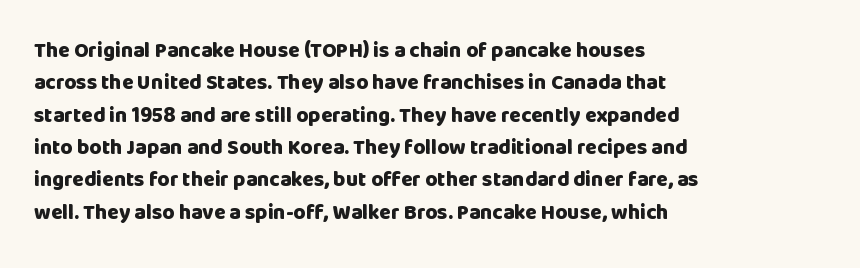
The image shows 21 px bold type, upright; set left-aligned, normal line spacing (1.54x), normal letter spacing, not underlined.
